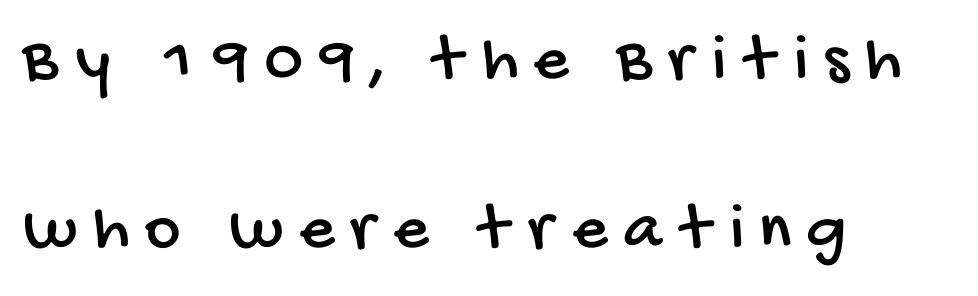
The image shows 68 px condensed sans-serif type; set left-aligned, loose line spacing (2.48x), unusually wide letter spacing (+0.24 em), not underlined; low stroke contrast and a large x-height.
